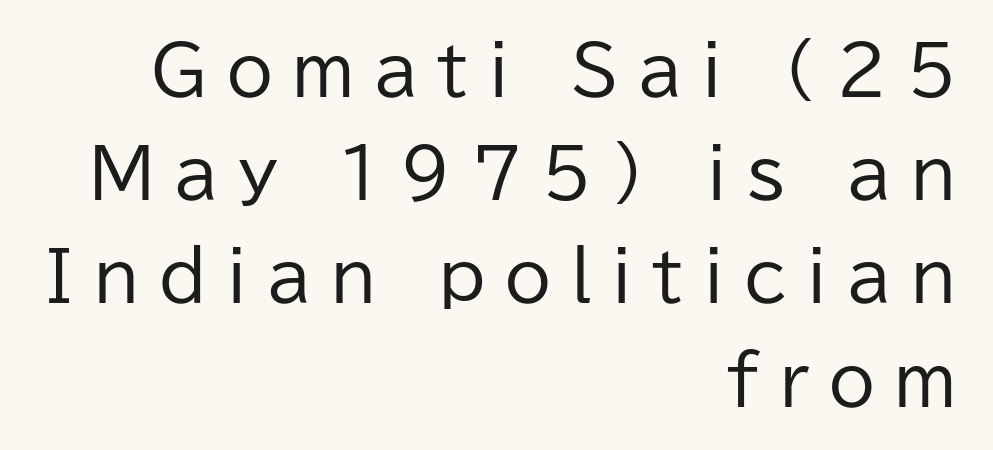
The image shows 67 px regular-weight sans-serif type, upright; set right-aligned, normal line spacing (1.54x), unusually wide letter spacing (+0.29 em), not underlined; low stroke contrast and a medium x-height.
